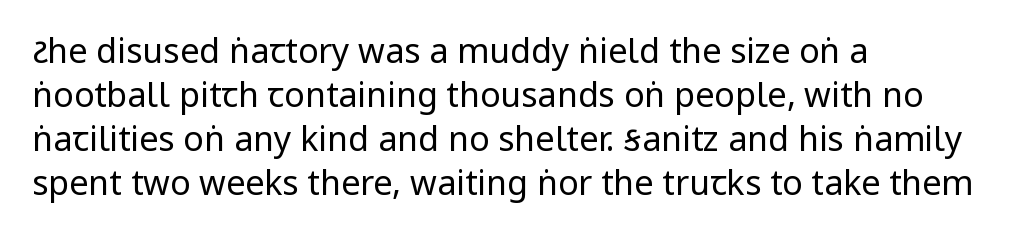
{"serif": "no", "italic": "no", "bold": "no", "weight": "regular", "width": "condensed", "stroke_contrast": "low", "x_height": "large", "monospaced": "no", "underline": "no", "align": "left", "line_spacing": "normal", "line_spacing_ratio": 1.29, "letter_spacing": "normal", "letter_spacing_em": 0.0, "glyph_px": 34}
